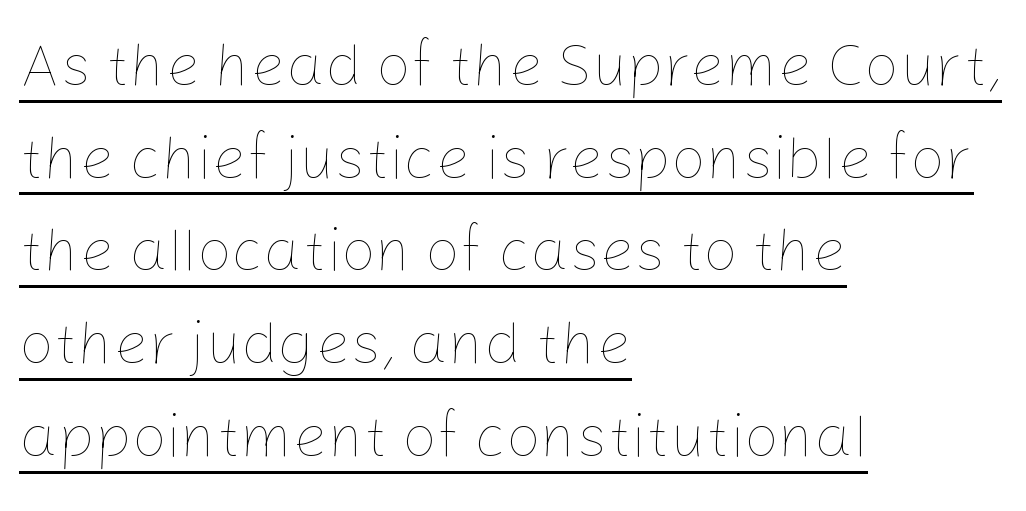
Italic: no, the glyphs are upright roman. Left-aligned paragraph, ragged on the right. Rows of type keep a routine distance in the vertical direction. This sample uses plain, unmodified letter spacing. Here the designer chose a conventional face with non-uniform glyph widths.
